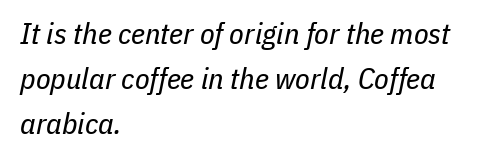
The image shows 30 px regular-weight, condensed type, italic (leaning right); set left-aligned, normal line spacing (1.5x), normal letter spacing, not underlined; low stroke contrast and a medium x-height.
